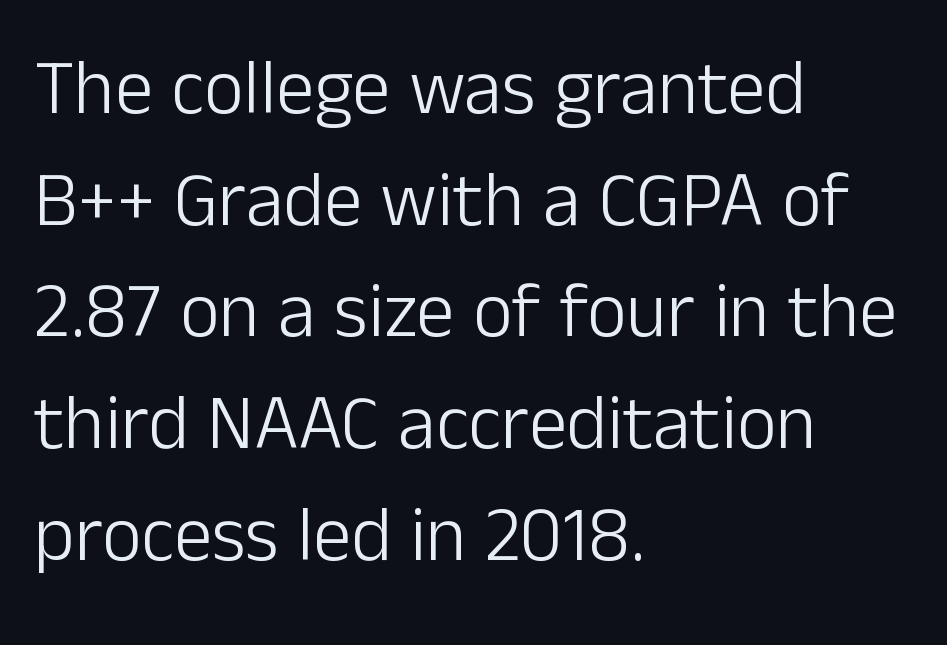
The image shows 77 px light sans-serif type, upright; set left-aligned, normal line spacing (1.45x), normal letter spacing, not underlined; low stroke contrast and a medium x-height.
